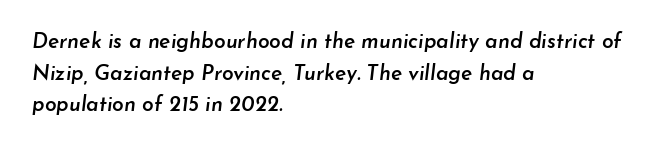
Q: Is the text bold? A: Semi-bold.
Q: Is the text italic (slanted)? A: Yes, it leans right by about 7 degrees.
Q: Is the text underlined? A: No.
Q: How is the paragraph aligned? A: Left-aligned.
Q: Is the spacing between letters normal or unusually wide? A: Normal.
Q: Is the spacing between lines tight, normal or loose? A: Normal.
